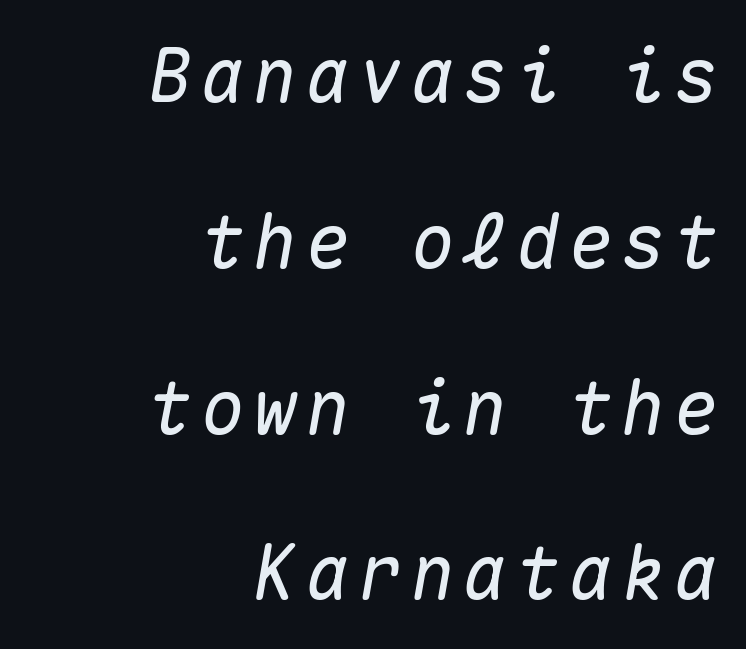
Q: Is the text italic (slanted)? A: Yes, it leans right by about 10 degrees.
Q: Is the text underlined? A: No.
Q: How is the paragraph aligned? A: Right-aligned.
Q: Is the spacing between lines tight, normal or loose? A: Loose.
Q: Width (condensed, normal, or wide)? A: Normal.
Q: Stroke contrast? A: Medium.
Q: x-height? A: Medium.
Q: Monospaced? A: Yes.
